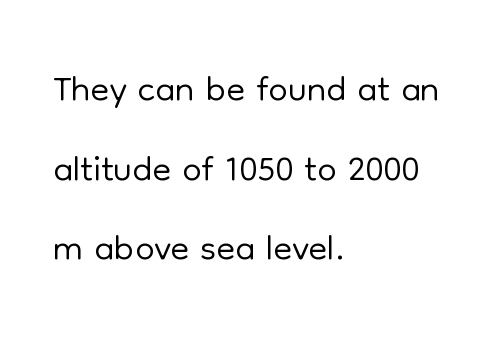
Q: Is the text bold? A: No.
Q: Is the text italic (slanted)? A: No, it is upright.
Q: Is the typeface a serif or a sans-serif typeface? A: Sans-serif.
Q: Is the text underlined? A: No.
Q: How is the paragraph aligned? A: Left-aligned.
Q: Is the spacing between letters normal or unusually wide? A: Normal.
Q: Is the spacing between lines tight, normal or loose? A: Normal.
Q: Width (condensed, normal, or wide)? A: Normal.
Q: Stroke contrast? A: Low.
Q: x-height? A: Medium.
Q: Monospaced? A: No.
